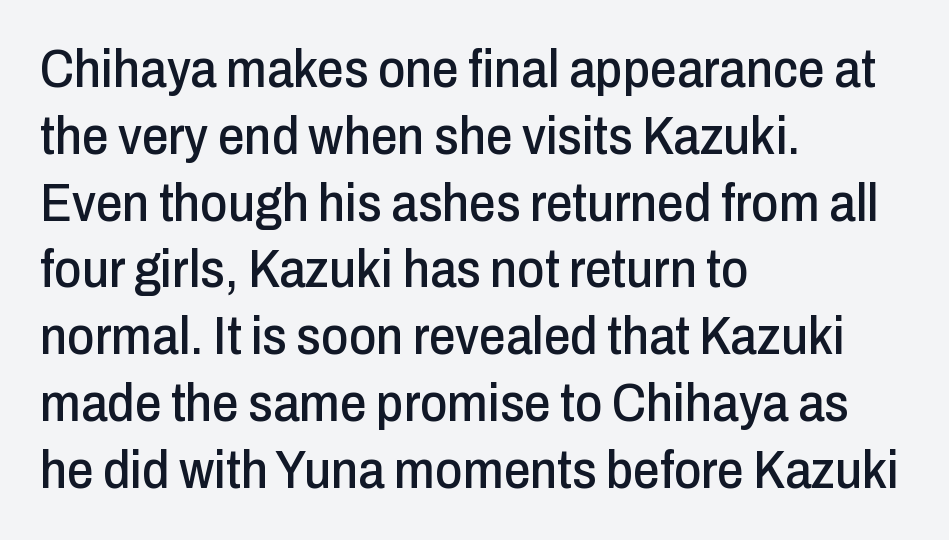
Q: Is the text italic (slanted)? A: No, it is upright.
Q: Is the typeface a serif or a sans-serif typeface? A: Sans-serif.
Q: Is the text underlined? A: No.
Q: How is the paragraph aligned? A: Left-aligned.
Q: Is the spacing between letters normal or unusually wide? A: Normal.
Q: Is the spacing between lines tight, normal or loose? A: Normal.
Q: Width (condensed, normal, or wide)? A: Condensed.
Q: Stroke contrast? A: Low.
Q: x-height? A: Medium.
Q: Monospaced? A: No.
